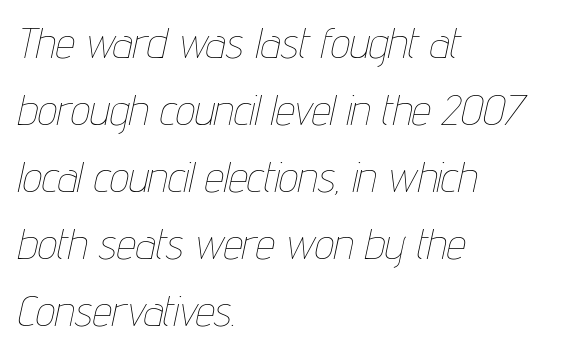
Here the designer chose a conventional face with non-uniform glyph widths. Rendered with sloped, italic letterforms. Words appear dense and cohesive because spacing is normal. Each stroke keeps to a modest, everyday thickness or less. The strip under each line holds only bare page. Leading matches the norm, producing a regular column.
